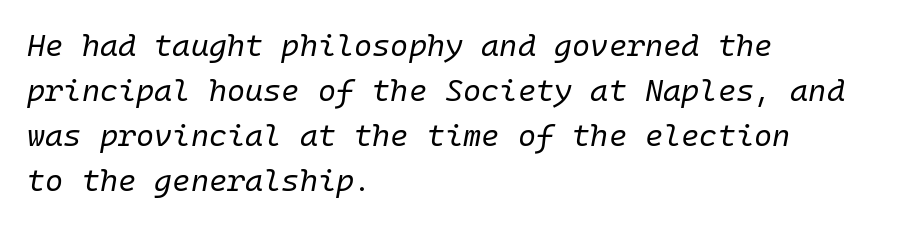
The image shows 31 px regular-weight type, italic (leaning right), monospaced; set left-aligned, normal line spacing (1.45x), normal letter spacing, not underlined; low stroke contrast and a medium x-height.
